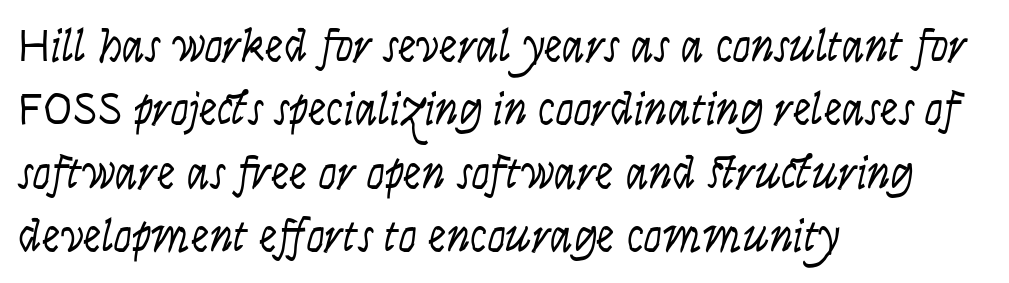
The image shows 46 px light, condensed type, italic (leaning right); set left-aligned, normal line spacing (1.38x), normal letter spacing, not underlined; low stroke contrast and a large x-height.
